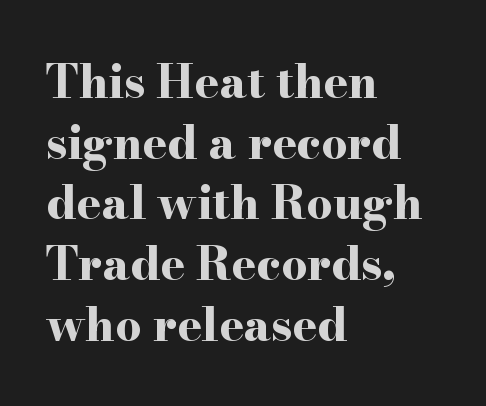
The image shows 46 px bold, wide serif type, upright; set left-aligned, normal line spacing (1.32x), normal letter spacing, not underlined; high stroke contrast and a small x-height.
